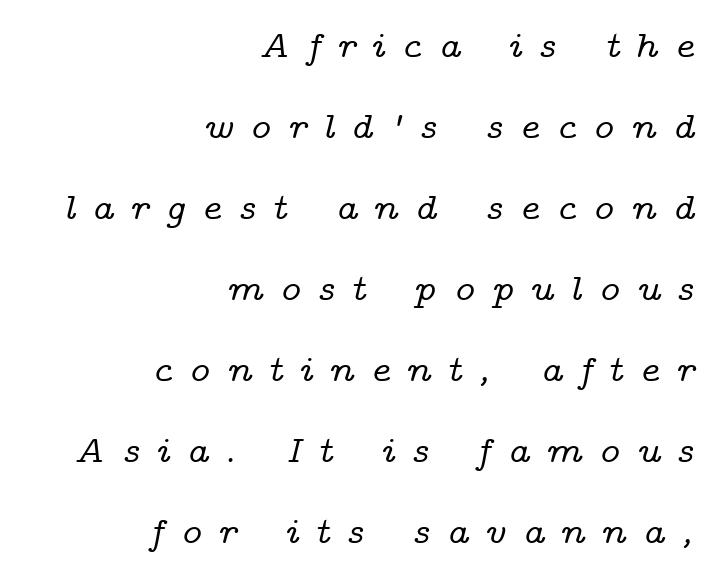
Q: Is the text italic (slanted)? A: Yes, it leans right by about 14 degrees.
Q: Is the typeface a serif or a sans-serif typeface? A: Serif.
Q: Is the text underlined? A: No.
Q: How is the paragraph aligned? A: Right-aligned.
Q: Is the spacing between letters normal or unusually wide? A: Unusually wide.
Q: Is the spacing between lines tight, normal or loose? A: Loose.
Q: Width (condensed, normal, or wide)? A: Wide.
Q: Stroke contrast? A: Low.
Q: x-height? A: Medium.
Q: Monospaced? A: No.
